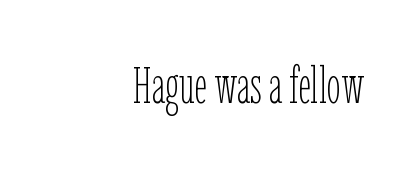
Q: Is the text bold? A: No.
Q: Is the text italic (slanted)? A: No, it is upright.
Q: Is the text underlined? A: No.
Q: How is the paragraph aligned? A: Right-aligned.
Q: Is the spacing between letters normal or unusually wide? A: Normal.
Q: Width (condensed, normal, or wide)? A: Condensed.
Q: Stroke contrast? A: Low.
Q: x-height? A: Medium.
Q: Monospaced? A: No.
